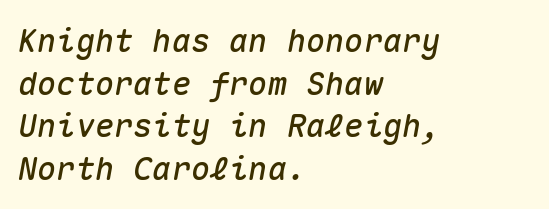
Q: Is the text italic (slanted)? A: Yes, it leans right by about 10 degrees.
Q: Is the text underlined? A: No.
Q: How is the paragraph aligned? A: Left-aligned.
Q: Is the spacing between letters normal or unusually wide? A: Normal.
Q: Is the spacing between lines tight, normal or loose? A: Normal.
Q: Width (condensed, normal, or wide)? A: Normal.
Q: Stroke contrast? A: Medium.
Q: x-height? A: Medium.
Q: Monospaced? A: Yes.
